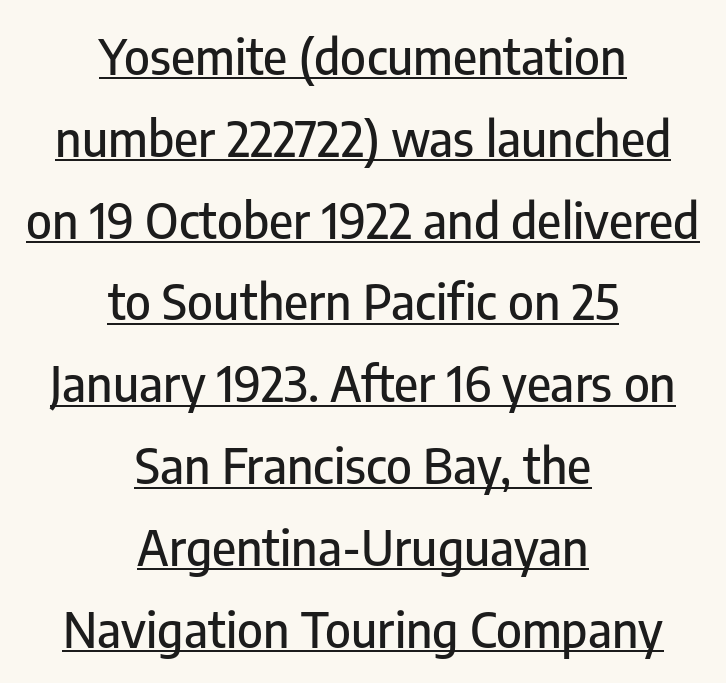
Leading matches the norm, producing a regular column. The glyphs in this specimen are sans serif. A centered setting, common on invitations and titles, is used for this passage. Rendered with straight, roman letterforms. Has an underline been added? It has.
